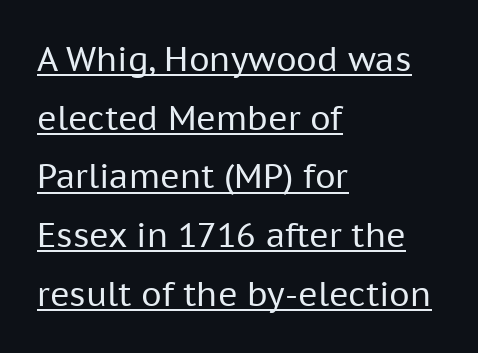
Q: Is the text bold? A: No.
Q: Is the text italic (slanted)? A: No, it is upright.
Q: Is the typeface a serif or a sans-serif typeface? A: Sans-serif.
Q: Is the text underlined? A: Yes.
Q: How is the paragraph aligned? A: Left-aligned.
Q: Is the spacing between letters normal or unusually wide? A: Normal.
Q: Width (condensed, normal, or wide)? A: Normal.
Q: Stroke contrast? A: Low.
Q: x-height? A: Medium.
Q: Monospaced? A: No.
